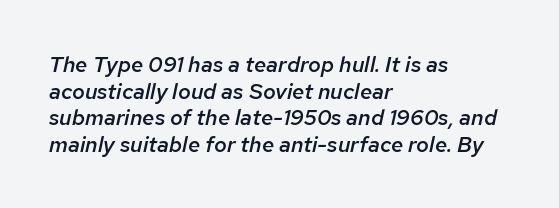
Q: Is the text bold? A: Semi-bold.
Q: Is the text italic (slanted)? A: Yes, it leans right by about 12 degrees.
Q: Is the text underlined? A: No.
Q: How is the paragraph aligned? A: Left-aligned.
Q: Is the spacing between letters normal or unusually wide? A: Normal.
